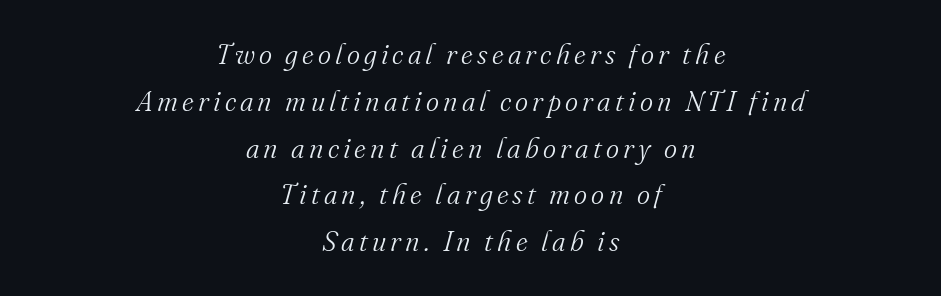
Q: Is the text bold? A: No.
Q: Is the text italic (slanted)? A: Yes, it leans right by about 16 degrees.
Q: Is the typeface a serif or a sans-serif typeface? A: Serif.
Q: Is the text underlined? A: No.
Q: How is the paragraph aligned? A: Centered.
Q: Is the spacing between lines tight, normal or loose? A: Normal.
Q: Width (condensed, normal, or wide)? A: Normal.
Q: Stroke contrast? A: Medium.
Q: x-height? A: Small.
Q: Monospaced? A: No.
